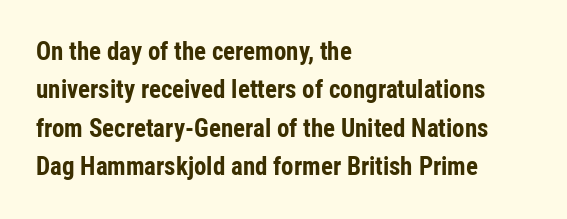
The image shows 25 px bold type, upright; set left-aligned, normal line spacing (1.54x), normal letter spacing, not underlined.
